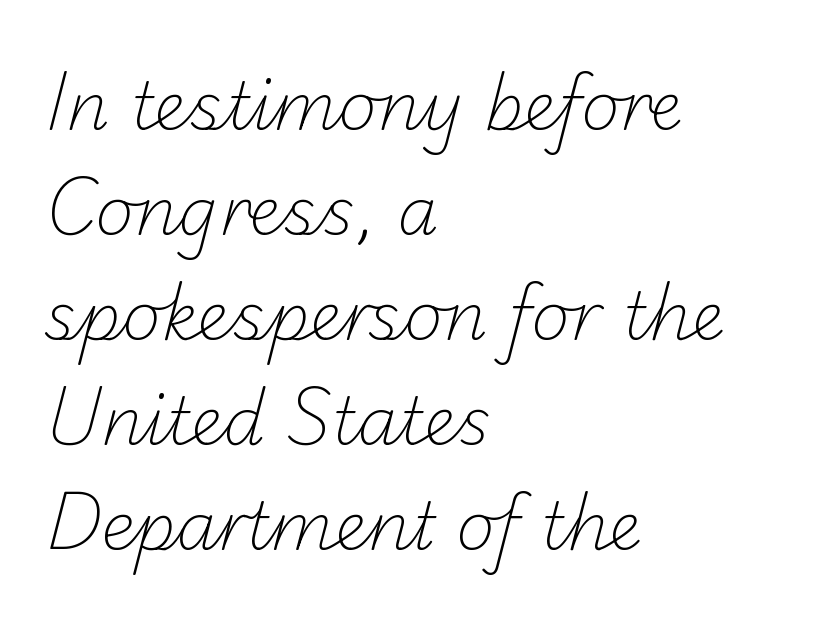
Q: Is the text bold? A: No.
Q: Is the typeface a serif or a sans-serif typeface? A: Sans-serif.
Q: Is the text underlined? A: No.
Q: How is the paragraph aligned? A: Left-aligned.
Q: Is the spacing between letters normal or unusually wide? A: Normal.
Q: Is the spacing between lines tight, normal or loose? A: Normal.
Q: Width (condensed, normal, or wide)? A: Normal.
Q: Stroke contrast? A: Low.
Q: x-height? A: Small.
Q: Monospaced? A: No.
